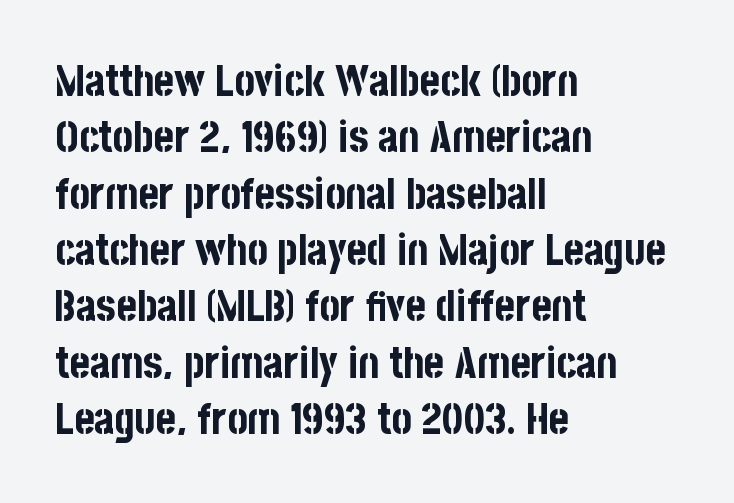
Q: Is the text bold? A: Yes.
Q: Is the text italic (slanted)? A: No, it is upright.
Q: Is the typeface a serif or a sans-serif typeface? A: Sans-serif.
Q: Is the text underlined? A: No.
Q: How is the paragraph aligned? A: Left-aligned.
Q: Is the spacing between letters normal or unusually wide? A: Normal.
Q: Is the spacing between lines tight, normal or loose? A: Normal.
Q: Width (condensed, normal, or wide)? A: Condensed.
Q: Stroke contrast? A: Low.
Q: x-height? A: Large.
Q: Monospaced? A: No.
